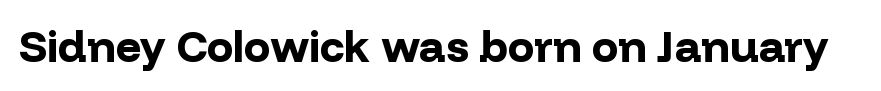
The image shows 44 px bold sans-serif type, upright; set normal letter spacing, not underlined; low stroke contrast and a medium x-height.
